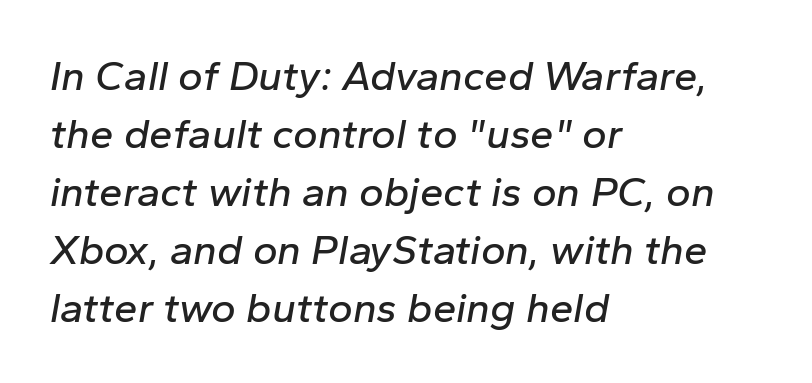
Short and long lines alike share a common starting point at left. Check under the words: just untouched page. Posture: slanted. The leading is moderate, giving the passage an even texture. Spacing verdict: proportional, widths tailored to each character. Nothing unusual about the tracking: characters are spaced as the font intends.
